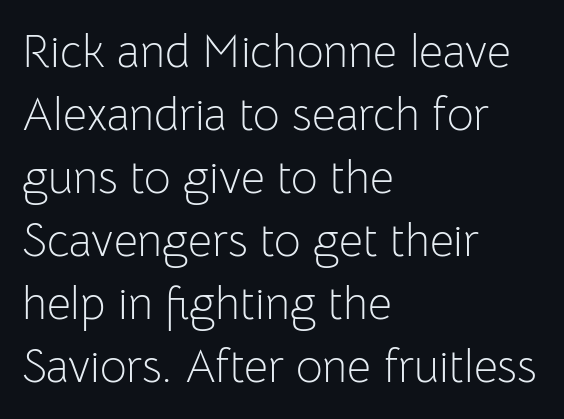
{"serif": "no", "italic": "no", "bold": "no", "weight": "light", "width": "normal", "stroke_contrast": "low", "x_height": "medium", "monospaced": "no", "underline": "no", "align": "left", "line_spacing": "normal", "line_spacing_ratio": 1.37, "letter_spacing": "normal", "letter_spacing_em": 0.0, "glyph_px": 46}
